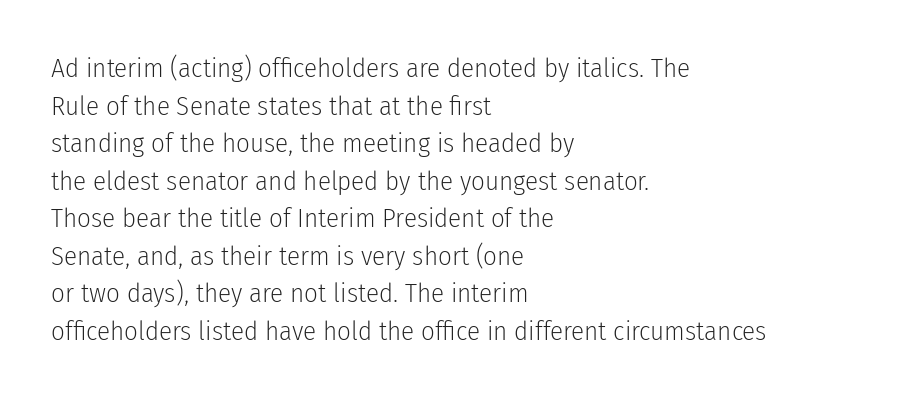
{"italic": "no", "bold": "no", "underline": "no", "align": "left", "line_spacing": "normal", "line_spacing_ratio": 1.39, "letter_spacing": "normal", "letter_spacing_em": 0.0, "glyph_px": 27}
